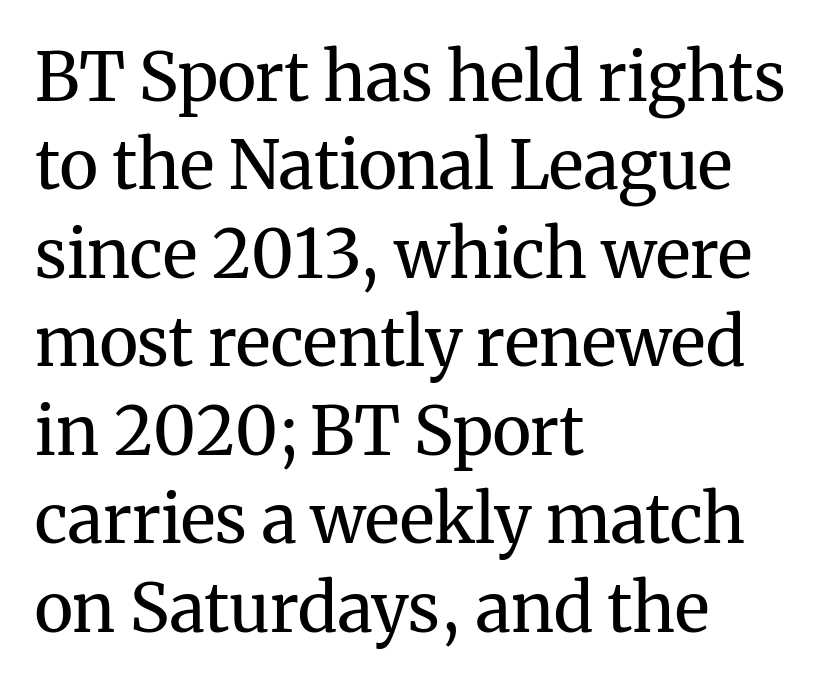
{"serif": "yes", "italic": "no", "bold": "no", "weight": "regular", "width": "normal", "stroke_contrast": "medium", "x_height": "medium", "monospaced": "no", "underline": "no", "align": "left", "line_spacing": "normal", "line_spacing_ratio": 1.32, "letter_spacing": "normal", "letter_spacing_em": 0.0, "glyph_px": 67}
